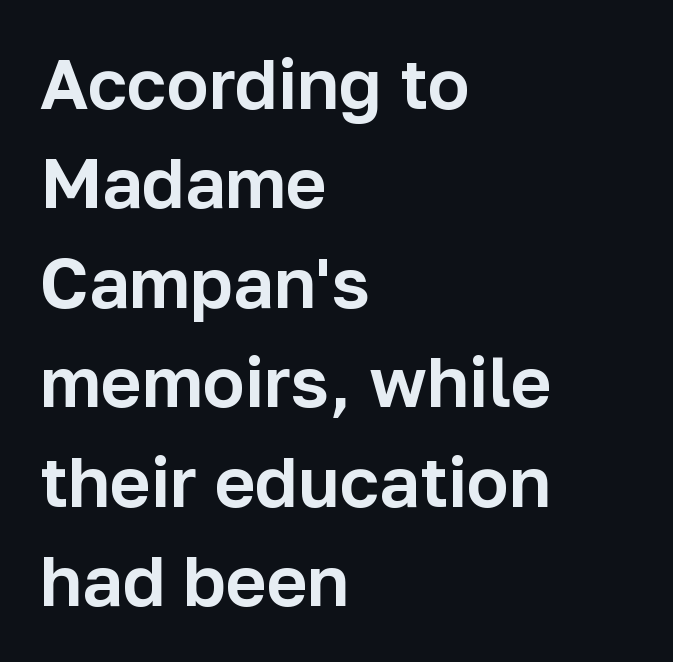
Q: Is the text italic (slanted)? A: No, it is upright.
Q: Is the typeface a serif or a sans-serif typeface? A: Sans-serif.
Q: Is the text underlined? A: No.
Q: How is the paragraph aligned? A: Left-aligned.
Q: Is the spacing between letters normal or unusually wide? A: Normal.
Q: Is the spacing between lines tight, normal or loose? A: Normal.
Q: Width (condensed, normal, or wide)? A: Normal.
Q: Stroke contrast? A: Low.
Q: x-height? A: Medium.
Q: Monospaced? A: No.
